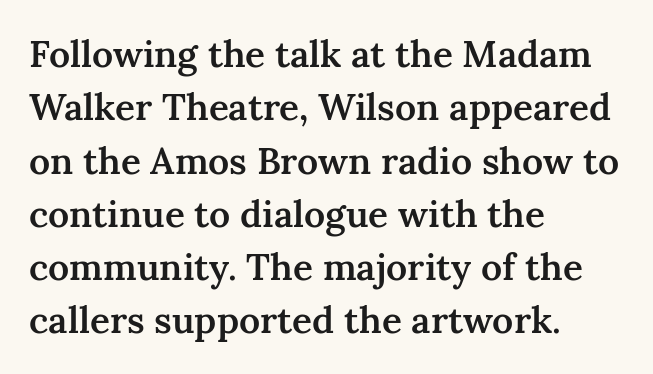
Q: Is the text bold? A: Semi-bold.
Q: Is the text italic (slanted)? A: No, it is upright.
Q: Is the typeface a serif or a sans-serif typeface? A: Serif.
Q: Is the text underlined? A: No.
Q: How is the paragraph aligned? A: Left-aligned.
Q: Is the spacing between letters normal or unusually wide? A: Normal.
Q: Is the spacing between lines tight, normal or loose? A: Normal.
Q: Width (condensed, normal, or wide)? A: Normal.
Q: Stroke contrast? A: Medium.
Q: x-height? A: Medium.
Q: Monospaced? A: No.
